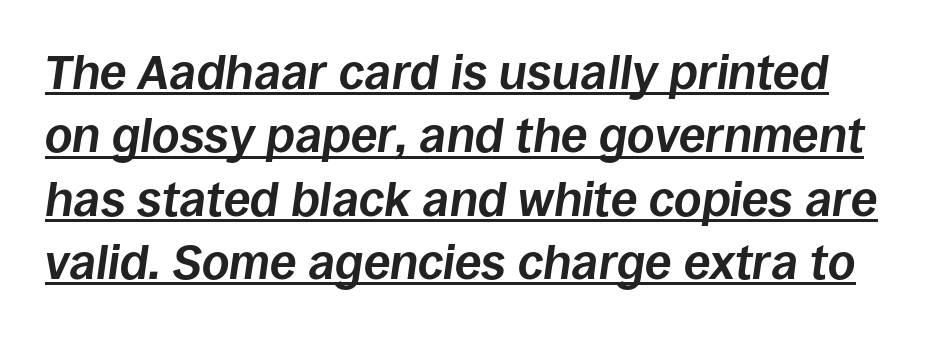
{"italic": "yes", "lean": "right", "slant_degrees": 8, "bold": "yes", "weight": "bold", "width": "normal", "stroke_contrast": "low", "x_height": "large", "monospaced": "no", "underline": "yes", "line_spacing": "normal", "line_spacing_ratio": 1.32, "letter_spacing": "normal", "letter_spacing_em": 0.0, "glyph_px": 48}
